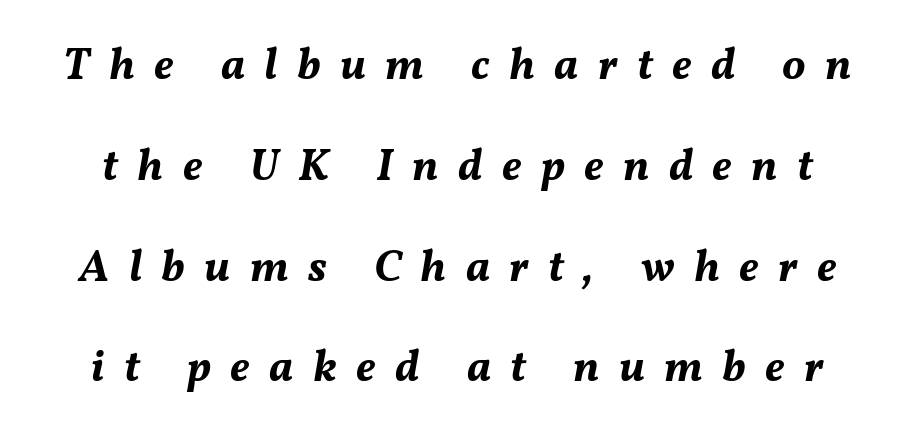
The image shows 44 px bold type, italic (leaning right); set loose line spacing (2.29x), unusually wide letter spacing (+0.44 em), not underlined; medium stroke contrast and a medium x-height.
